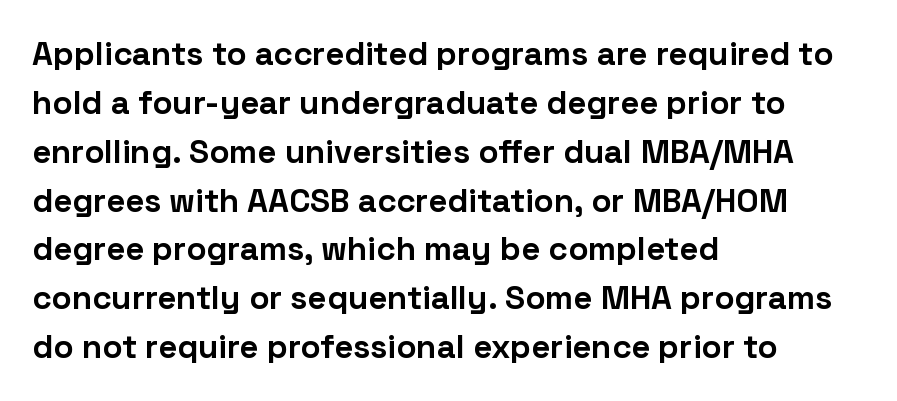
Q: Is the text bold? A: Yes.
Q: Is the text italic (slanted)? A: No, it is upright.
Q: Is the typeface a serif or a sans-serif typeface? A: Sans-serif.
Q: Is the text underlined? A: No.
Q: How is the paragraph aligned? A: Left-aligned.
Q: Is the spacing between letters normal or unusually wide? A: Normal.
Q: Is the spacing between lines tight, normal or loose? A: Normal.
Q: Width (condensed, normal, or wide)? A: Normal.
Q: Stroke contrast? A: Low.
Q: x-height? A: Medium.
Q: Monospaced? A: No.
